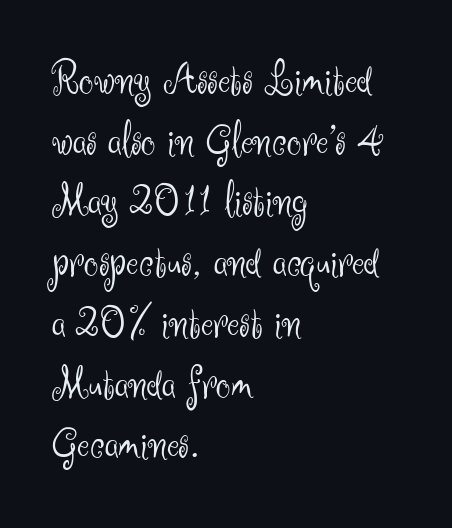
The image shows 46 px light sans-serif type, upright; set left-aligned, normal line spacing (1.32x), normal letter spacing, not underlined; medium stroke contrast and a small x-height.
